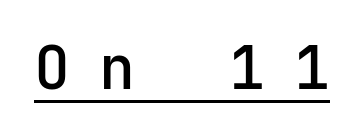
Substantial extra tracking has been applied to these lines. The letters march in equal steps, a hallmark of fixed-pitch type. This rendering features underlined lettering. The letters stand straight up with perfectly vertical stems. Are there feet on the stems? There aren't — it's a sans.
